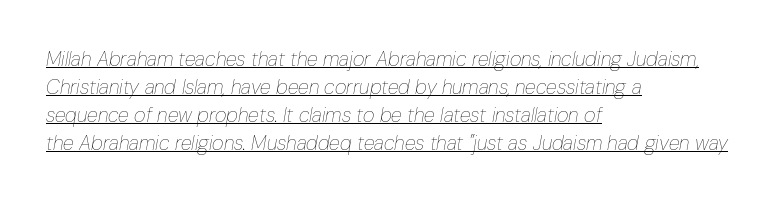
The image shows 20 px text type, italic (leaning right); set left-aligned, normal line spacing (1.4x), normal letter spacing, underlined.
